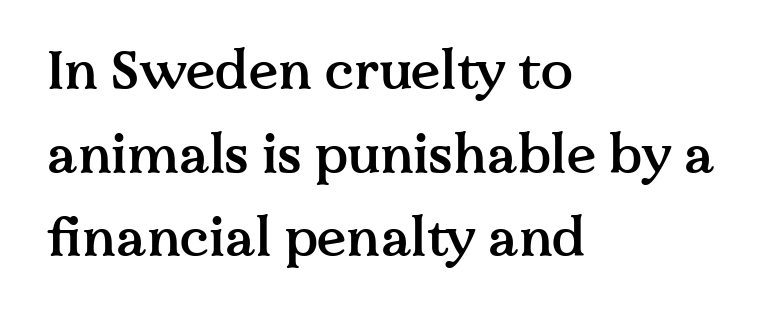
Q: Is the text bold? A: Semi-bold.
Q: Is the text italic (slanted)? A: No, it is upright.
Q: Is the typeface a serif or a sans-serif typeface? A: Serif.
Q: Is the text underlined? A: No.
Q: How is the paragraph aligned? A: Left-aligned.
Q: Is the spacing between letters normal or unusually wide? A: Normal.
Q: Is the spacing between lines tight, normal or loose? A: Normal.
Q: Width (condensed, normal, or wide)? A: Normal.
Q: Stroke contrast? A: Medium.
Q: x-height? A: Medium.
Q: Monospaced? A: No.
